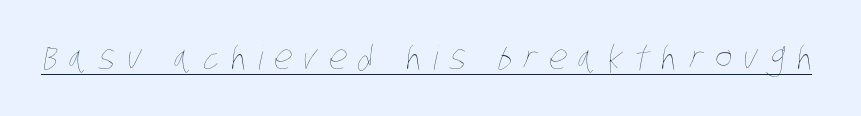
Q: Is the text bold? A: No.
Q: Is the text underlined? A: Yes.
Q: Is the spacing between letters normal or unusually wide? A: Unusually wide.
Q: Width (condensed, normal, or wide)? A: Condensed.
Q: Stroke contrast? A: Low.
Q: x-height? A: Large.
Q: Monospaced? A: No.
